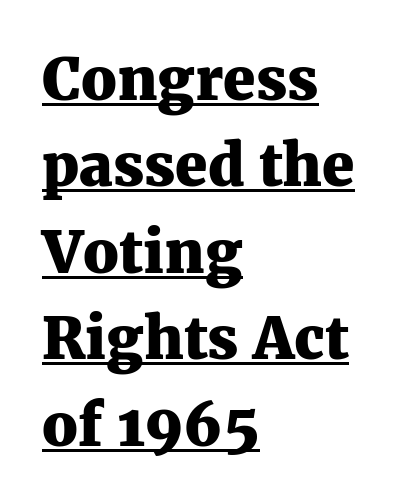
Q: Is the text bold? A: Yes.
Q: Is the text italic (slanted)? A: No, it is upright.
Q: Is the typeface a serif or a sans-serif typeface? A: Serif.
Q: Is the text underlined? A: Yes.
Q: How is the paragraph aligned? A: Left-aligned.
Q: Is the spacing between letters normal or unusually wide? A: Normal.
Q: Is the spacing between lines tight, normal or loose? A: Normal.
Q: Width (condensed, normal, or wide)? A: Normal.
Q: Stroke contrast? A: Medium.
Q: x-height? A: Medium.
Q: Monospaced? A: No.
